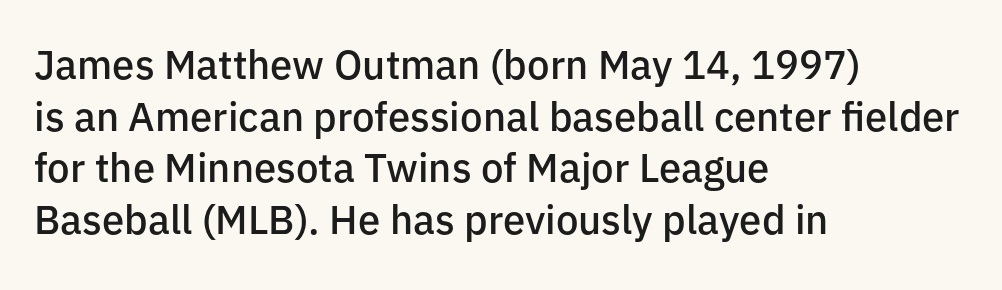
Q: Is the text bold? A: Semi-bold.
Q: Is the text italic (slanted)? A: No, it is upright.
Q: Is the typeface a serif or a sans-serif typeface? A: Sans-serif.
Q: Is the text underlined? A: No.
Q: How is the paragraph aligned? A: Left-aligned.
Q: Is the spacing between letters normal or unusually wide? A: Normal.
Q: Is the spacing between lines tight, normal or loose? A: Normal.
Q: Width (condensed, normal, or wide)? A: Normal.
Q: Stroke contrast? A: Low.
Q: x-height? A: Medium.
Q: Monospaced? A: No.
